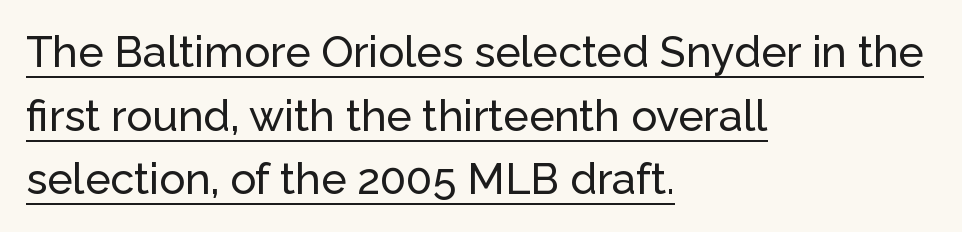
{"serif": "no", "italic": "no", "width": "normal", "stroke_contrast": "low", "x_height": "medium", "monospaced": "no", "underline": "yes", "align": "left", "line_spacing": "normal", "line_spacing_ratio": 1.48, "letter_spacing": "normal", "letter_spacing_em": 0.0, "glyph_px": 43}
